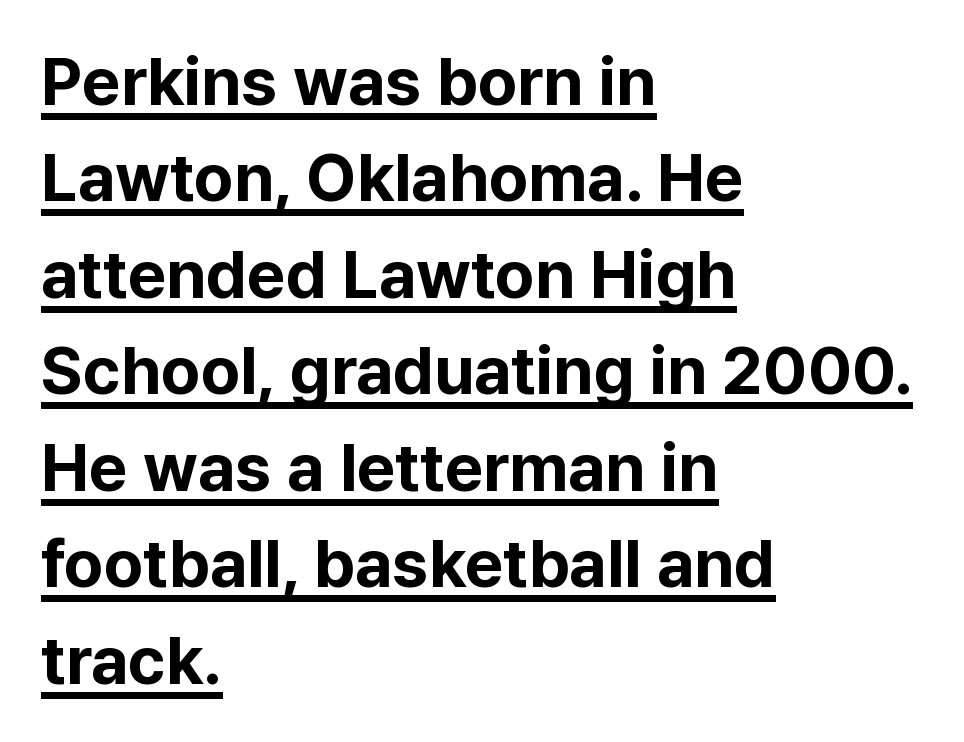
Q: Is the text bold? A: Yes.
Q: Is the text italic (slanted)? A: No, it is upright.
Q: Is the typeface a serif or a sans-serif typeface? A: Sans-serif.
Q: Is the text underlined? A: Yes.
Q: How is the paragraph aligned? A: Left-aligned.
Q: Is the spacing between letters normal or unusually wide? A: Normal.
Q: Is the spacing between lines tight, normal or loose? A: Normal.
Q: Width (condensed, normal, or wide)? A: Normal.
Q: Stroke contrast? A: Low.
Q: x-height? A: Medium.
Q: Monospaced? A: No.
